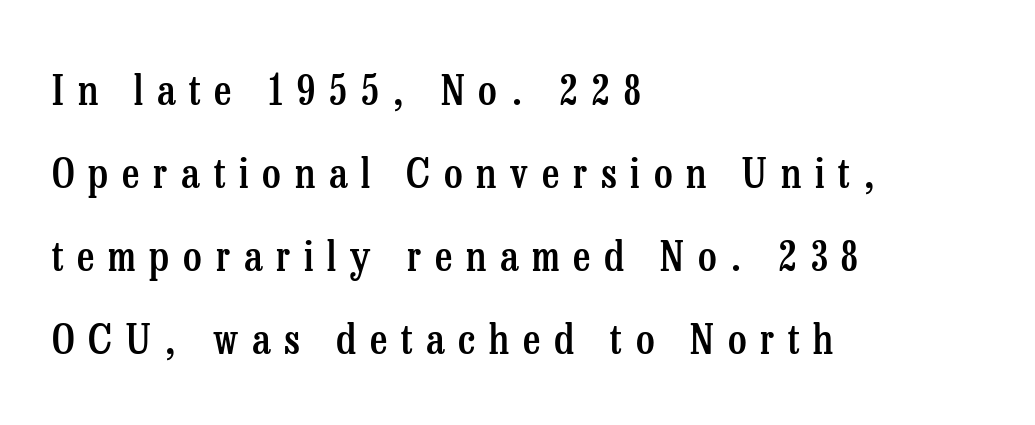
Q: Is the text bold? A: Semi-bold.
Q: Is the text italic (slanted)? A: No, it is upright.
Q: Is the typeface a serif or a sans-serif typeface? A: Serif.
Q: Is the text underlined? A: No.
Q: How is the paragraph aligned? A: Left-aligned.
Q: Is the spacing between letters normal or unusually wide? A: Unusually wide.
Q: Is the spacing between lines tight, normal or loose? A: Loose.
Q: Width (condensed, normal, or wide)? A: Condensed.
Q: Stroke contrast? A: Low.
Q: x-height? A: Medium.
Q: Monospaced? A: No.
